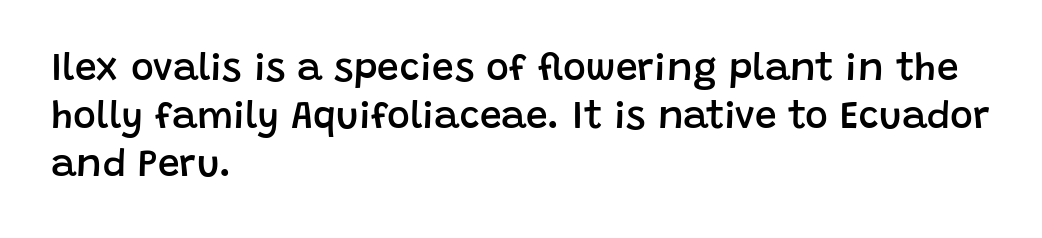
The image shows 39 px semibold sans-serif type, upright; set left-aligned, line spacing 1.23x, normal letter spacing, not underlined; low stroke contrast and a large x-height.
